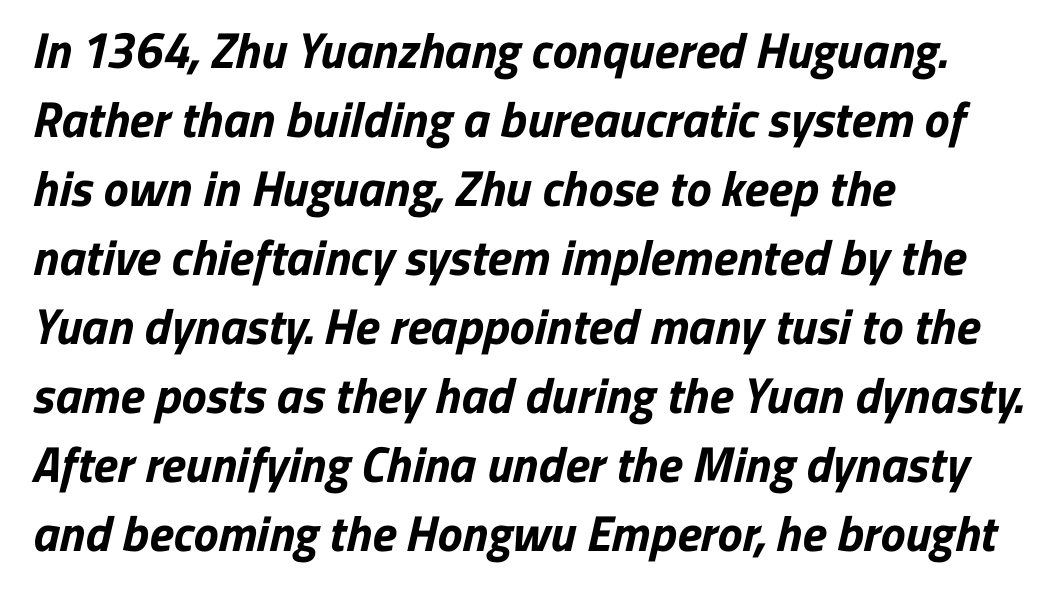
{"serif": "no", "bold": "yes", "weight": "bold", "width": "normal", "stroke_contrast": "low", "x_height": "medium", "monospaced": "no", "underline": "no", "align": "left", "line_spacing": "normal", "line_spacing_ratio": 1.38, "letter_spacing": "normal", "letter_spacing_em": 0.0, "glyph_px": 50}
